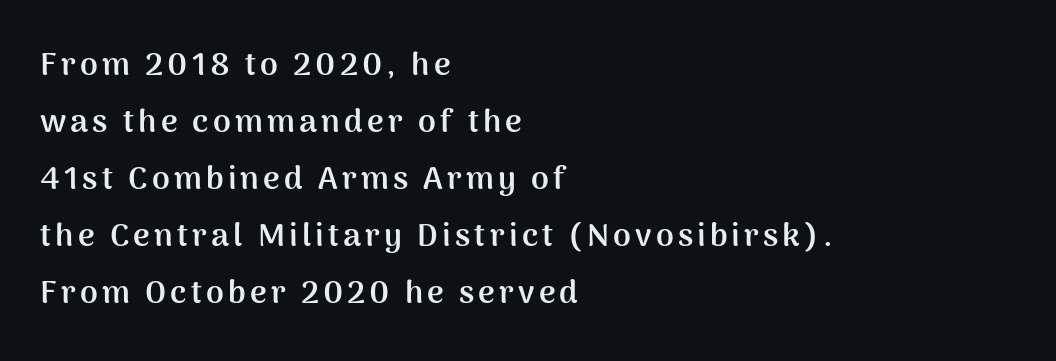
Q: Is the text bold? A: Yes.
Q: Is the text italic (slanted)? A: No, it is upright.
Q: Is the typeface a serif or a sans-serif typeface? A: Sans-serif.
Q: Is the text underlined? A: No.
Q: How is the paragraph aligned? A: Left-aligned.
Q: Width (condensed, normal, or wide)? A: Normal.
Q: Stroke contrast? A: Medium.
Q: x-height? A: Medium.
Q: Monospaced? A: No.
